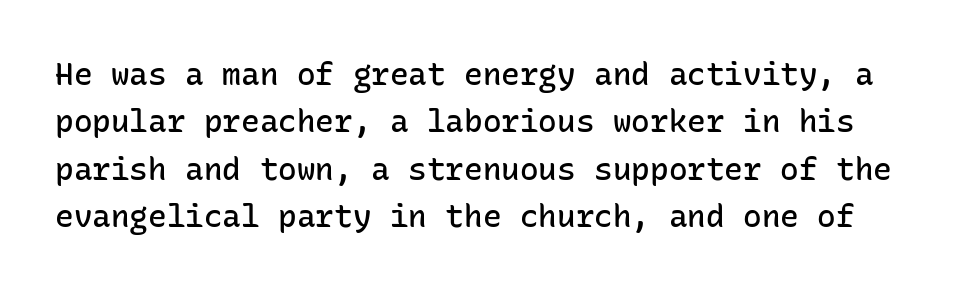
The letters march in equal steps, a hallmark of fixed-pitch type. Do the letters lean? They stand straight. Bare-footed words on every line. Emphasis by weight is partial: semibold. Note: no serifs on the glyphs. Regarding leading, the lines here are spaced in the standard way.
